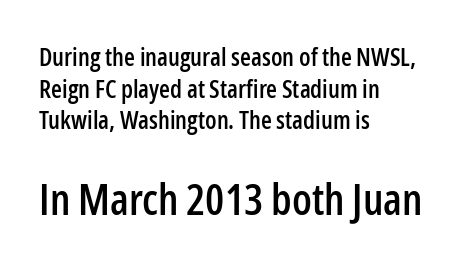
Q: Is the text italic (slanted)? A: No, it is upright.
Q: Is the typeface a serif or a sans-serif typeface? A: Sans-serif.
Q: Is the text underlined? A: No.
Q: How is the paragraph aligned? A: Left-aligned.
Q: Is the spacing between letters normal or unusually wide? A: Normal.
Q: Is the spacing between lines tight, normal or loose? A: Normal.
Q: Which block of text is set in a larger size, the first (top) or the second (bottom)? A: The second (bottom) one.
Q: Width (condensed, normal, or wide)? A: Condensed.
Q: Stroke contrast? A: Low.
Q: x-height? A: Medium.
Q: Monospaced? A: No.
